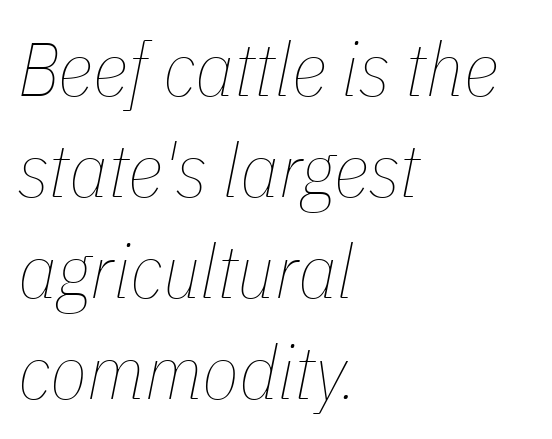
The image shows 76 px thin, condensed type, italic (leaning right); set left-aligned, normal line spacing (1.33x), normal letter spacing, not underlined; low stroke contrast and a medium x-height.
